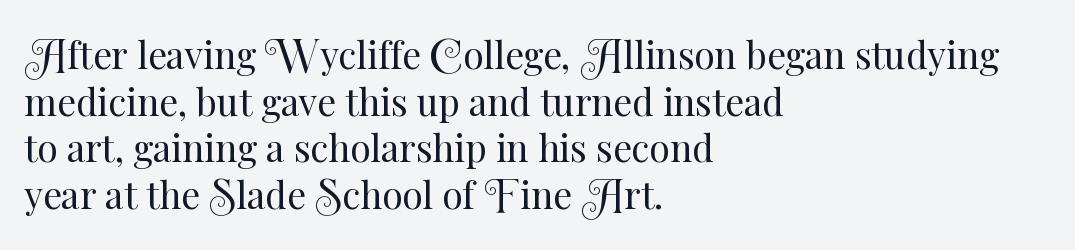
{"italic": "no", "bold": "no", "weight": "regular", "width": "normal", "stroke_contrast": "medium", "x_height": "small", "monospaced": "no", "underline": "no", "align": "left", "line_spacing": "normal", "line_spacing_ratio": 1.26, "letter_spacing": "normal", "letter_spacing_em": 0.0, "glyph_px": 37}
